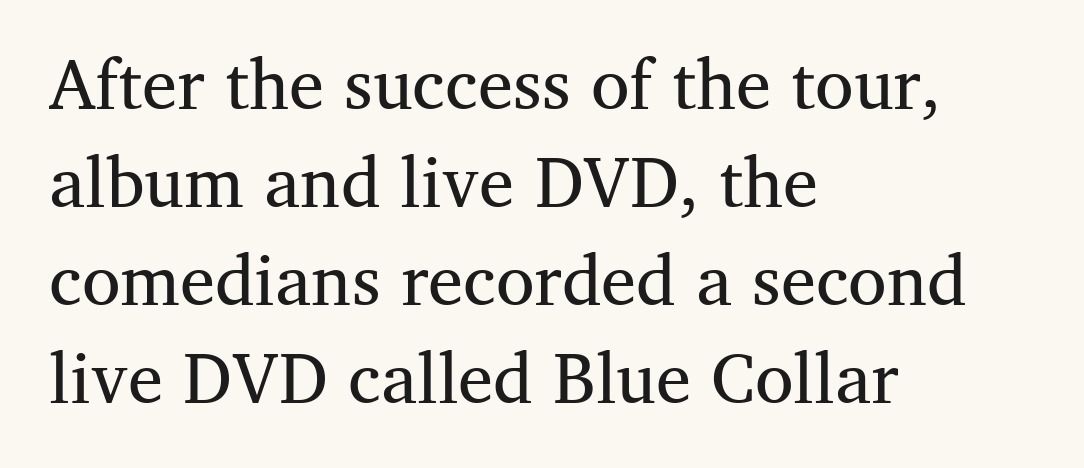
Each row of text sits above clean, open space. Look at the bottom of the vertical strokes: they flare into serifs here. No chunkiness to these letters — they're not bold. Tracking value appears to be zero — textbook default spacing. A typesetter would mark this as roman, not italic. Is this a fixed-width face? No — the glyphs have proportional, varying widths.
